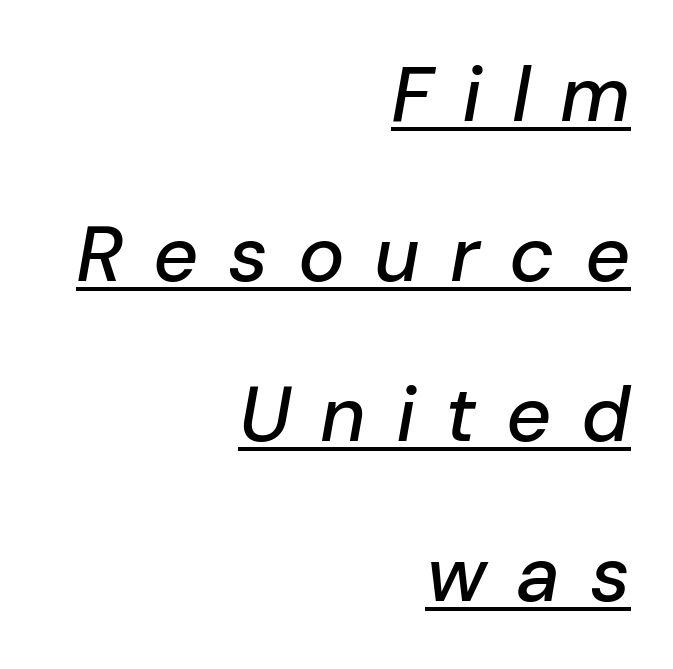
The image shows 78 px text type, italic (leaning right); set right-aligned, loose line spacing (2.05x), unusually wide letter spacing (+0.38 em), underlined; low stroke contrast and a medium x-height.
